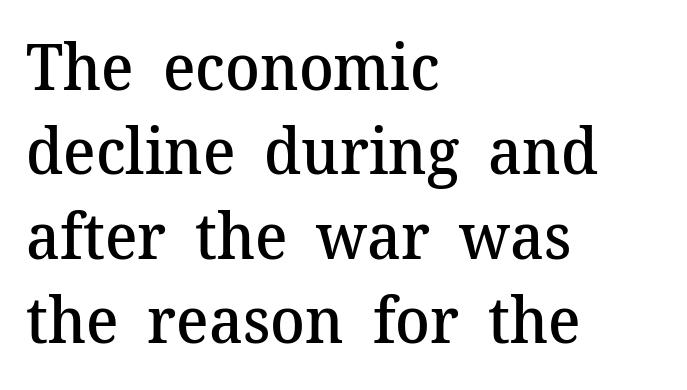
{"serif": "yes", "italic": "no", "bold": "semi", "weight": "semibold", "width": "normal", "stroke_contrast": "medium", "x_height": "medium", "monospaced": "no", "underline": "no", "align": "left", "line_spacing": "normal", "line_spacing_ratio": 1.32, "letter_spacing": "normal", "letter_spacing_em": 0.0, "glyph_px": 64}
